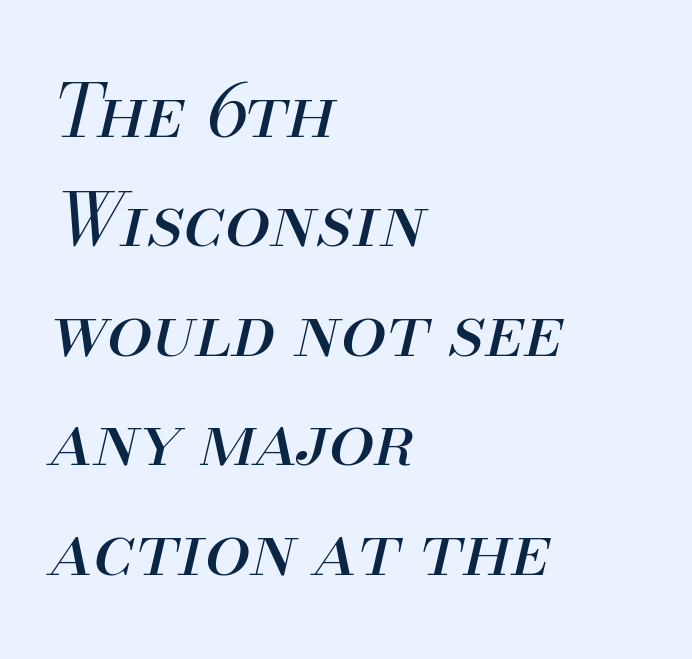
The image shows 73 px regular-weight type, italic (leaning right); set left-aligned, normal line spacing (1.5x), normal letter spacing, not underlined; medium stroke contrast and a small x-height.
